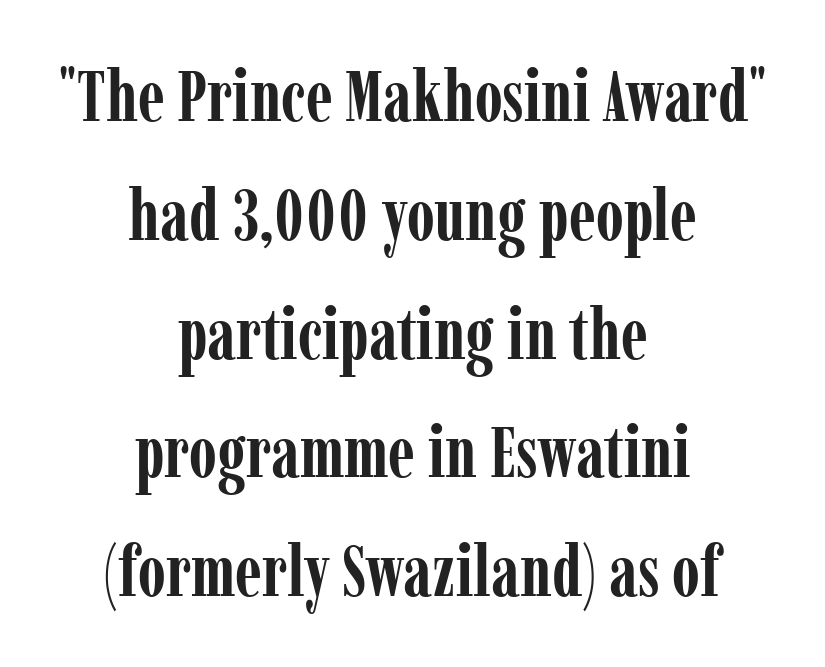
{"serif": "yes", "italic": "no", "bold": "yes", "weight": "semibold", "width": "condensed", "stroke_contrast": "low", "x_height": "medium", "monospaced": "no", "underline": "no", "align": "center", "line_spacing": "normal", "line_spacing_ratio": 1.65, "letter_spacing": "normal", "letter_spacing_em": 0.0, "glyph_px": 72}
